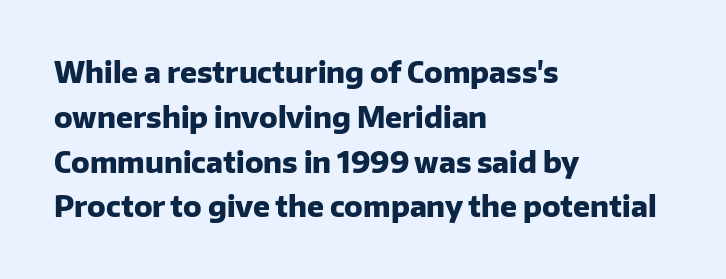
Vertical strokes here are truly vertical. Baseline-to-baseline distance is the conventional proportion of letter height. Descender tails drop into unmarked territory. Its strokes are broad and dark, the hallmark of bold type. Observe the ordinary spacing: letters are neighbours, not strangers.
